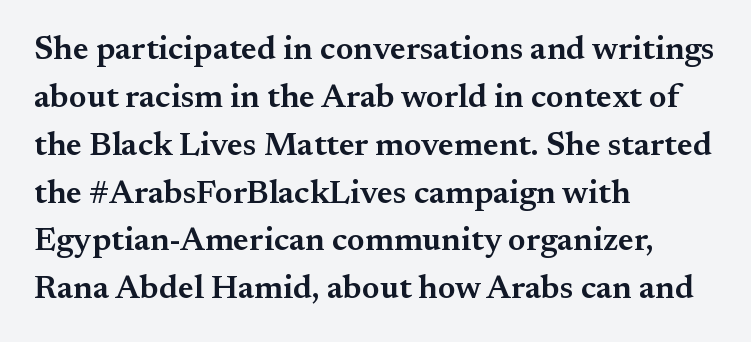
{"serif": "yes", "italic": "no", "bold": "semi", "weight": "semibold", "width": "normal", "stroke_contrast": "medium", "x_height": "small", "monospaced": "no", "underline": "no", "align": "left", "line_spacing": "normal", "line_spacing_ratio": 1.45, "letter_spacing": "normal", "letter_spacing_em": 0.0, "glyph_px": 33}
